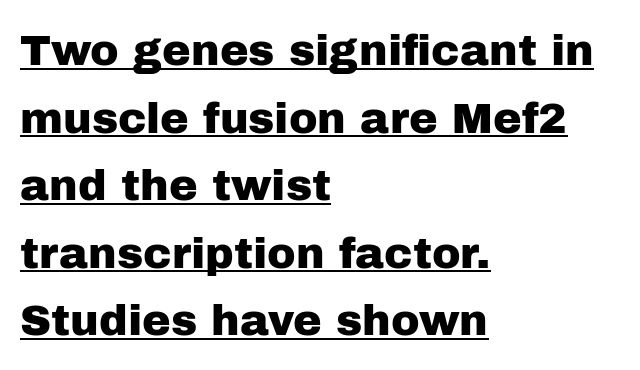
{"serif": "no", "italic": "no", "width": "normal", "stroke_contrast": "low", "x_height": "medium", "monospaced": "no", "underline": "yes", "align": "left", "line_spacing": "normal", "line_spacing_ratio": 1.57, "letter_spacing": "normal", "letter_spacing_em": 0.0, "glyph_px": 43}
